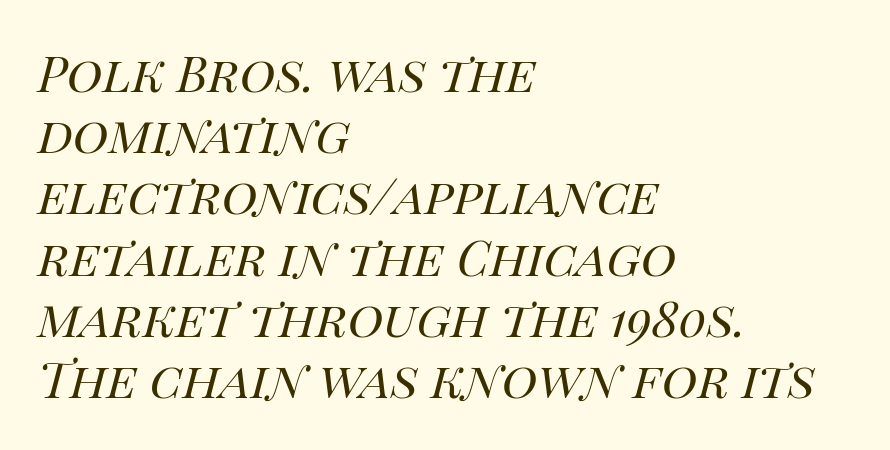
{"italic": "yes", "lean": "right", "slant_degrees": 14, "bold": "no", "weight": "regular", "width": "normal", "stroke_contrast": "high", "x_height": "large", "monospaced": "no", "underline": "no", "align": "left", "line_spacing": "normal", "line_spacing_ratio": 1.25, "letter_spacing": "normal", "letter_spacing_em": 0.0, "glyph_px": 49}
